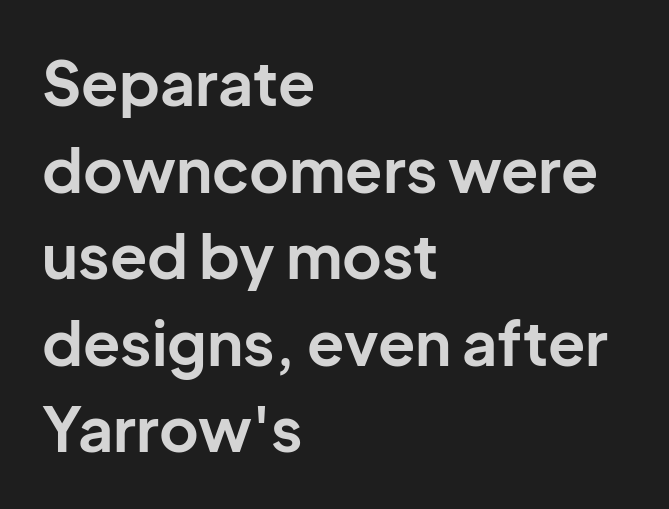
{"serif": "no", "italic": "no", "bold": "yes", "weight": "bold", "width": "normal", "stroke_contrast": "low", "x_height": "medium", "monospaced": "no", "underline": "no", "align": "left", "line_spacing": "normal", "line_spacing_ratio": 1.42, "letter_spacing": "normal", "letter_spacing_em": 0.0, "glyph_px": 61}
